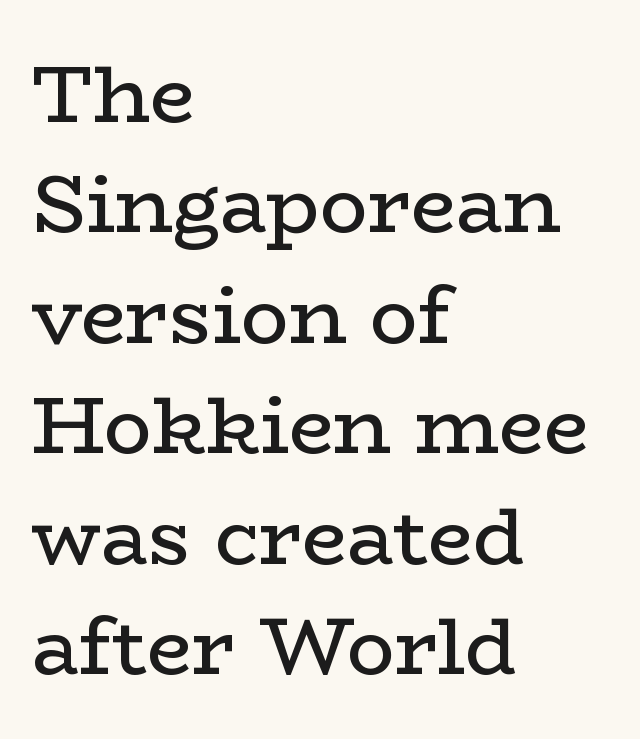
The image shows 80 px regular-weight, wide serif type, upright; set left-aligned, normal line spacing (1.38x), normal letter spacing, not underlined; low stroke contrast and a medium x-height.
